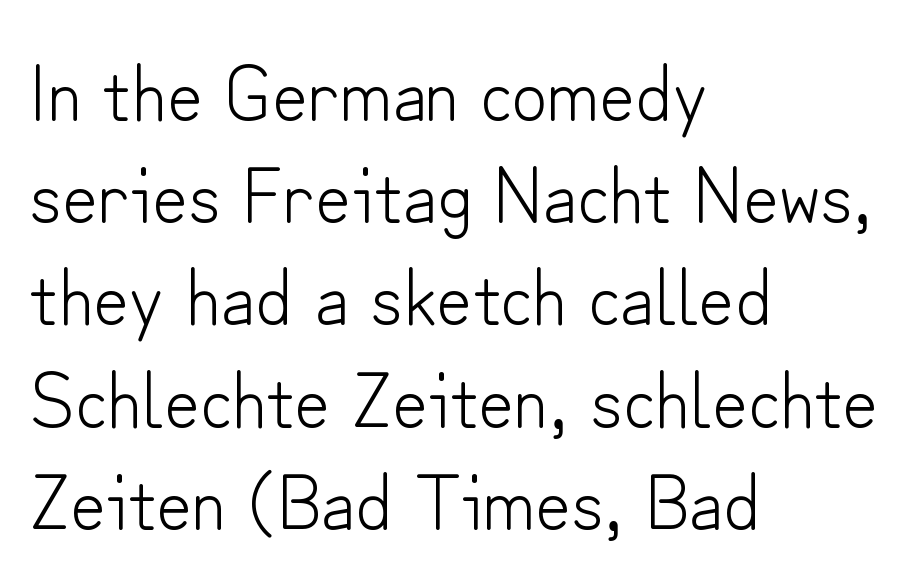
The typesetting does not lean heavy: it is not bold. Words float on clear page, feet unadorned. These lines are set flush left with a ragged right edge. Letter spacing: default. You could not count columns in this text — the font is proportionally spaced.
